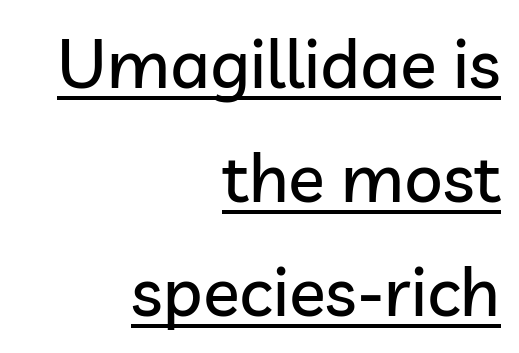
Q: Is the text italic (slanted)? A: No, it is upright.
Q: Is the typeface a serif or a sans-serif typeface? A: Sans-serif.
Q: Is the text underlined? A: Yes.
Q: How is the paragraph aligned? A: Right-aligned.
Q: Is the spacing between letters normal or unusually wide? A: Normal.
Q: Is the spacing between lines tight, normal or loose? A: Normal.
Q: Width (condensed, normal, or wide)? A: Normal.
Q: Stroke contrast? A: Low.
Q: x-height? A: Medium.
Q: Monospaced? A: No.
